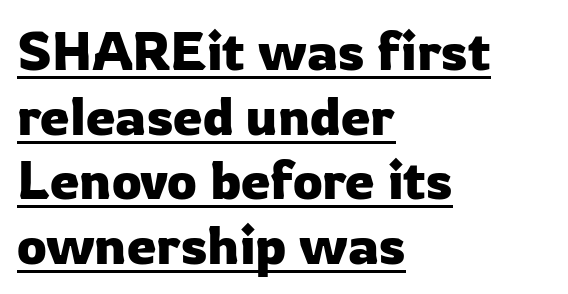
The image shows 53 px sans-serif type, upright; set left-aligned, line spacing 1.22x, normal letter spacing, underlined; low stroke contrast and a medium x-height.
